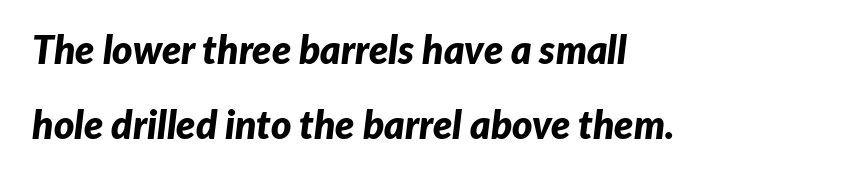
{"italic": "yes", "lean": "right", "slant_degrees": 7, "bold": "yes", "weight": "bold", "width": "normal", "stroke_contrast": "low", "x_height": "medium", "monospaced": "no", "underline": "no", "align": "left", "line_spacing": "loose", "line_spacing_ratio": 1.93, "letter_spacing": "normal", "letter_spacing_em": 0.0, "glyph_px": 39}
